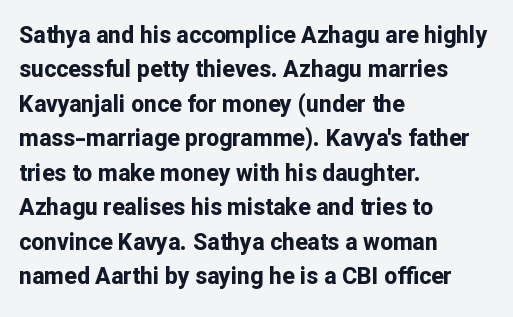
Is the letter spacing exaggerated? No — it looks like the ordinary default. Reading down the block, your eye returns to a fixed left position each line. Heavy-handed strokes throughout: this text is bold. Just letters on the line, the space beneath them empty. Baseline-to-baseline distance is the conventional proportion of letter height. A roman cut, with each character standing at attention.
